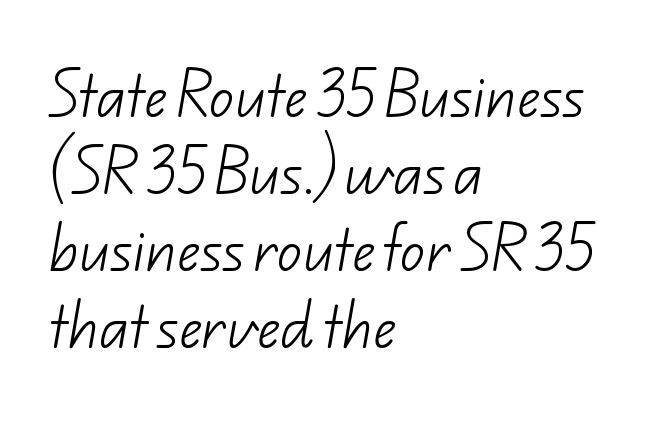
Q: Is the text bold? A: No.
Q: Is the typeface a serif or a sans-serif typeface? A: Sans-serif.
Q: Is the text underlined? A: No.
Q: How is the paragraph aligned? A: Left-aligned.
Q: Is the spacing between letters normal or unusually wide? A: Normal.
Q: Is the spacing between lines tight, normal or loose? A: Normal.
Q: Width (condensed, normal, or wide)? A: Normal.
Q: Stroke contrast? A: Low.
Q: x-height? A: Small.
Q: Monospaced? A: No.
